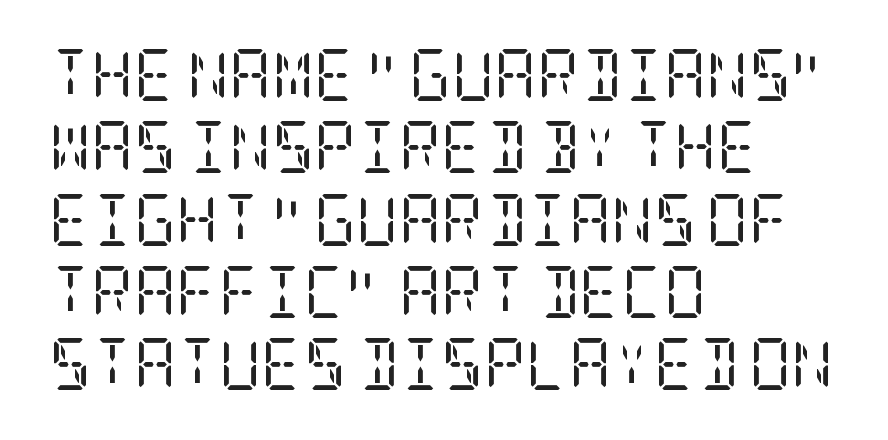
The image shows 52 px regular-weight, condensed serif type, upright; set left-aligned, normal line spacing (1.39x), normal letter spacing, not underlined; low stroke contrast and a large x-height.
